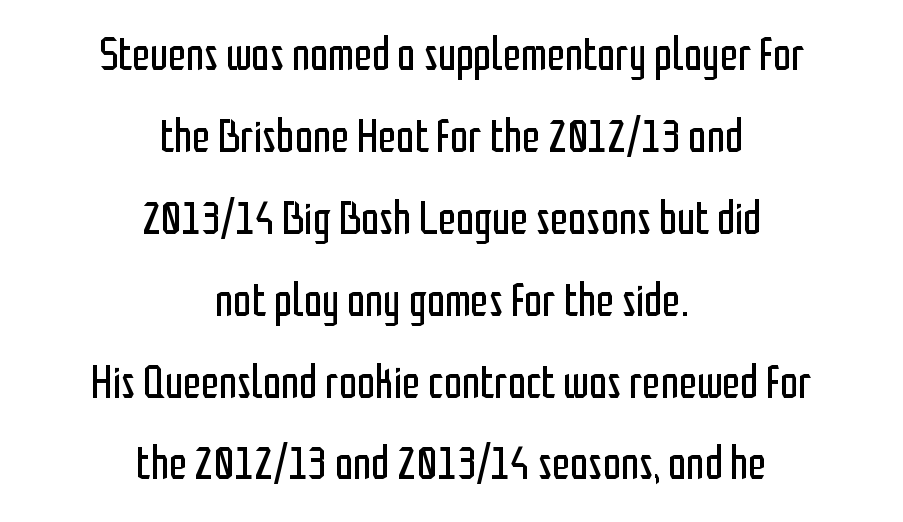
The image shows 46 px regular-weight, condensed sans-serif type, upright; set centered, line spacing 1.78x, normal letter spacing, not underlined; low stroke contrast and a medium x-height.
